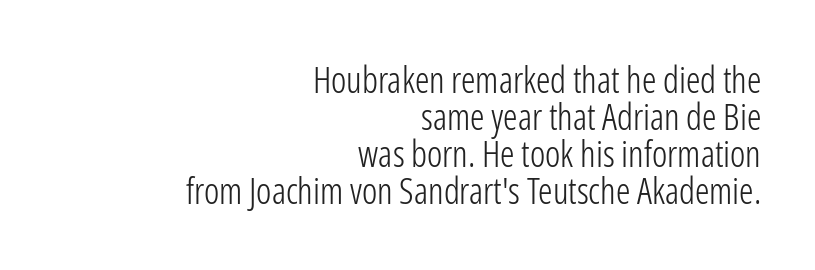
Here the designer chose a conventional face with non-uniform glyph widths. The characters display no serif detailing; their extremities are plain. Any mark beneath the type? The region is blank. Horizontally, the lines are justified to the trailing edge only. Ink coverage per letter is moderate at most.
